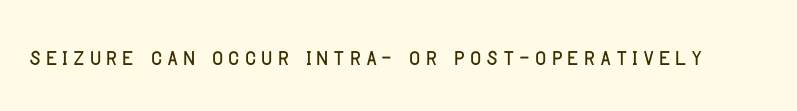
Q: Is the text italic (slanted)? A: No, it is upright.
Q: Is the typeface a serif or a sans-serif typeface? A: Sans-serif.
Q: Is the text underlined? A: No.
Q: Width (condensed, normal, or wide)? A: Condensed.
Q: Stroke contrast? A: Low.
Q: x-height? A: Large.
Q: Monospaced? A: No.
